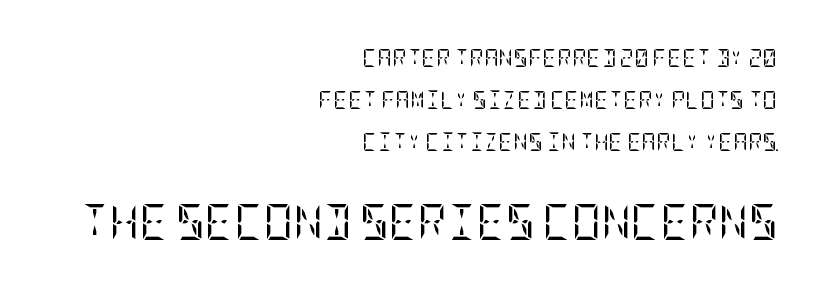
The image shows 36 px regular-weight, condensed serif type, upright; set right-aligned, loose line spacing (2.34x), normal letter spacing, not underlined; the second (bottom) block is 2.0x larger; low stroke contrast and a large x-height.
